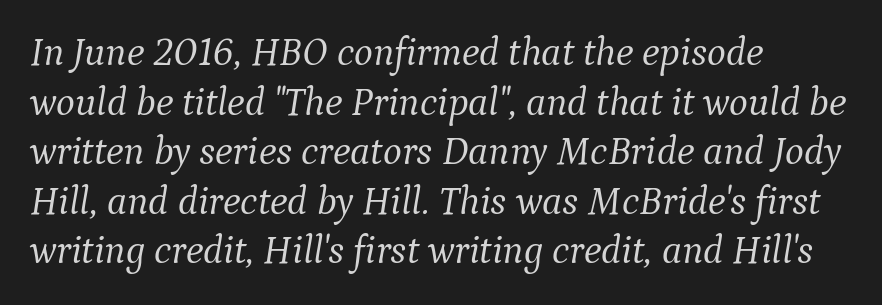
{"serif": "yes", "italic": "yes", "lean": "right", "slant_degrees": 9, "bold": "no", "weight": "light", "width": "normal", "stroke_contrast": "medium", "x_height": "medium", "monospaced": "no", "underline": "no", "align": "left", "line_spacing_ratio": 1.24, "letter_spacing": "normal", "letter_spacing_em": 0.0, "glyph_px": 40}
